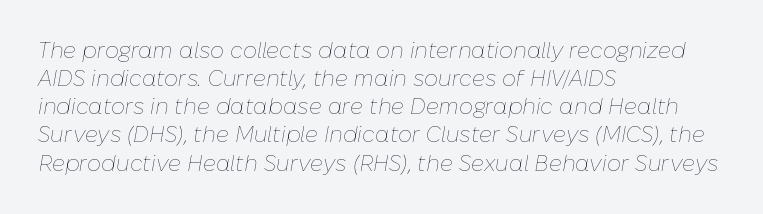
Reading down the column, the eye jumps a familiar distance to each next line. Which margin do the lines hug? The left one — the right edge is uneven. Compared with typical body copy, the letter spacing here is the same. Lines of text with bare space underneath. Vertical stems look standard width or narrower in stroke.
